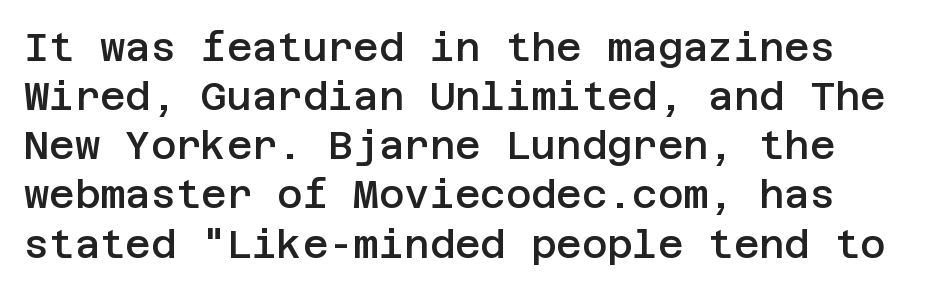
Q: Is the text bold? A: Semi-bold.
Q: Is the text italic (slanted)? A: No, it is upright.
Q: Is the typeface a serif or a sans-serif typeface? A: Sans-serif.
Q: Is the text underlined? A: No.
Q: Is the spacing between letters normal or unusually wide? A: Normal.
Q: Is the spacing between lines tight, normal or loose? A: Normal.
Q: Width (condensed, normal, or wide)? A: Normal.
Q: Stroke contrast? A: Low.
Q: x-height? A: Large.
